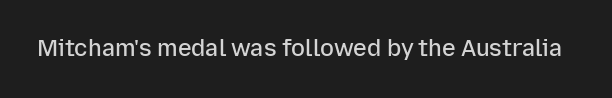
Q: Is the text bold? A: Semi-bold.
Q: Is the text italic (slanted)? A: No, it is upright.
Q: Is the text underlined? A: No.
Q: Is the spacing between letters normal or unusually wide? A: Normal.
